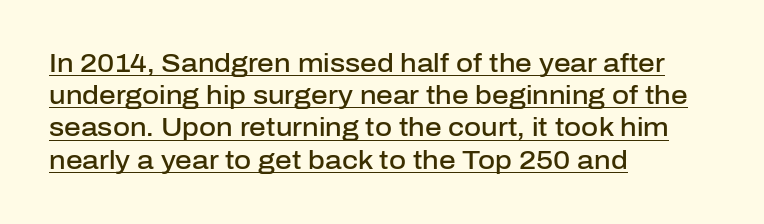
This rendering leaves character spacing at its baseline value. These lines stack with their left ends in a neat column. In terms of posture, this sample is upright. Check the space under the baseline: a stroke is drawn there. Weight check: semibold — heavier than regular, not quite bold.
